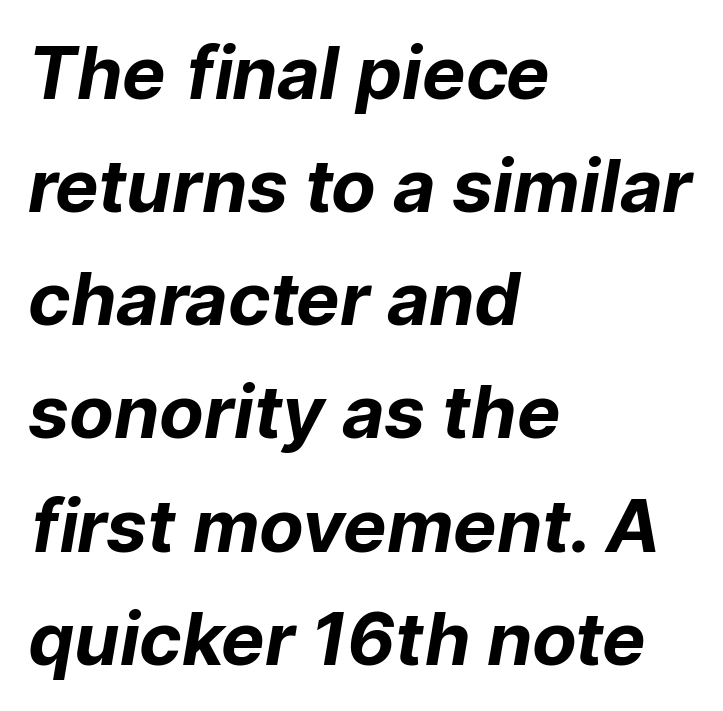
Q: Is the text bold? A: Yes.
Q: Is the typeface a serif or a sans-serif typeface? A: Sans-serif.
Q: Is the text underlined? A: No.
Q: How is the paragraph aligned? A: Left-aligned.
Q: Is the spacing between letters normal or unusually wide? A: Normal.
Q: Is the spacing between lines tight, normal or loose? A: Normal.
Q: Width (condensed, normal, or wide)? A: Normal.
Q: Stroke contrast? A: Low.
Q: x-height? A: Medium.
Q: Monospaced? A: No.
